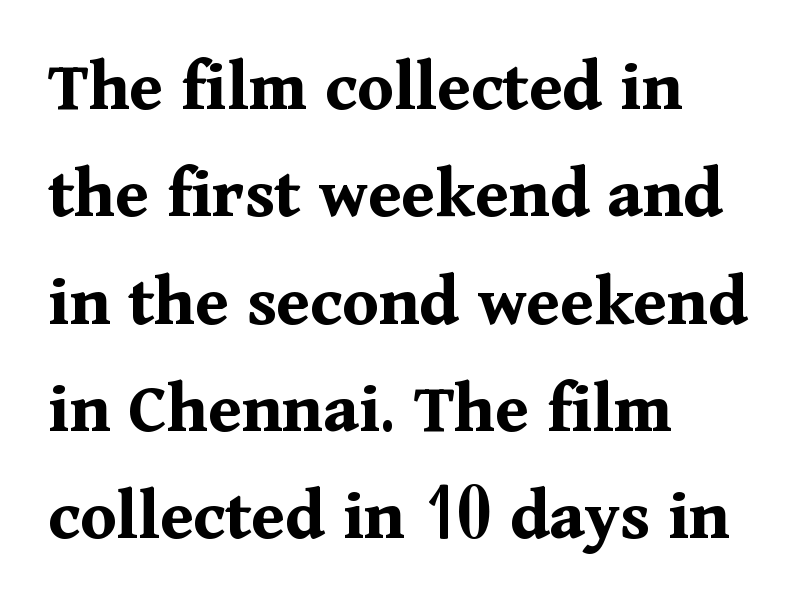
Q: Is the text bold? A: Yes.
Q: Is the text italic (slanted)? A: No, it is upright.
Q: Is the typeface a serif or a sans-serif typeface? A: Serif.
Q: Is the text underlined? A: No.
Q: How is the paragraph aligned? A: Left-aligned.
Q: Is the spacing between letters normal or unusually wide? A: Normal.
Q: Is the spacing between lines tight, normal or loose? A: Normal.
Q: Width (condensed, normal, or wide)? A: Normal.
Q: Stroke contrast? A: Medium.
Q: x-height? A: Medium.
Q: Monospaced? A: No.
